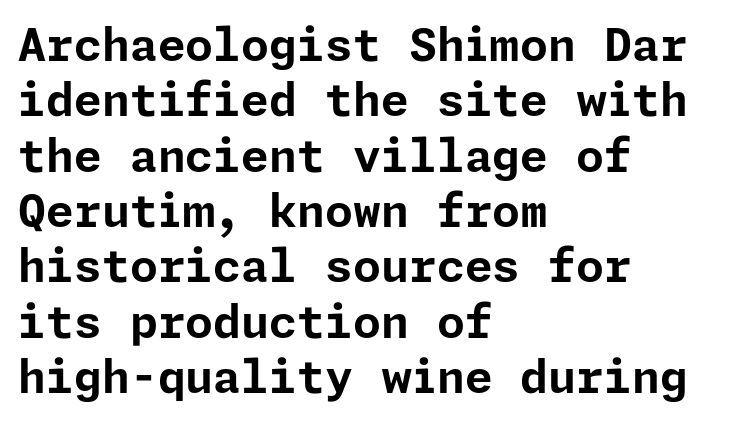
The image shows 45 px bold sans-serif type, upright; set left-aligned, line spacing 1.23x, normal letter spacing, not underlined; low stroke contrast and a medium x-height.
